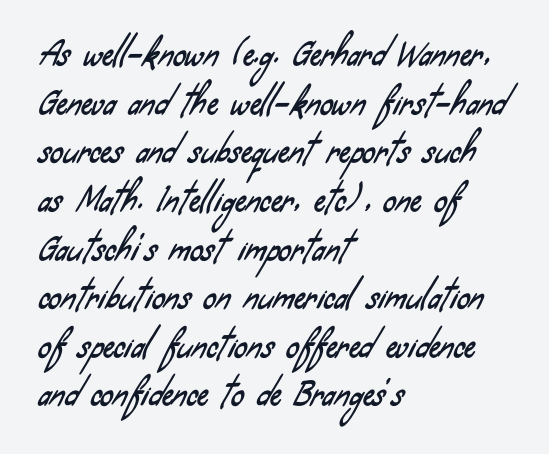
I'd call this a sans setting — the letters go barefoot. This sample has the flowing, uneven cadence of proportional lettering. No word sits above an underline. Line spacing here is normal. In CSS terms this would be text-align: left.
